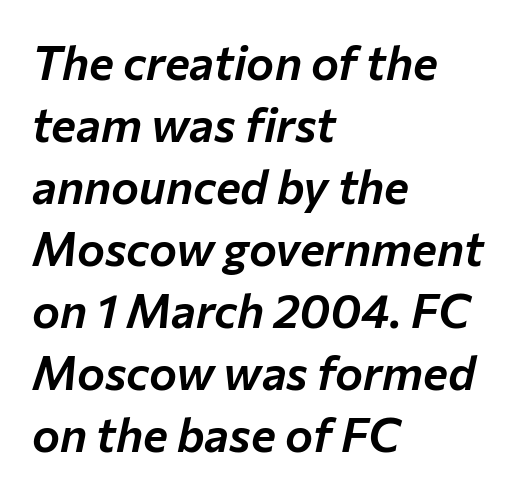
{"italic": "yes", "lean": "right", "slant_degrees": 12, "width": "normal", "stroke_contrast": "low", "x_height": "medium", "monospaced": "no", "underline": "no", "align": "left", "line_spacing": "normal", "line_spacing_ratio": 1.32, "letter_spacing": "normal", "letter_spacing_em": 0.0, "glyph_px": 47}
